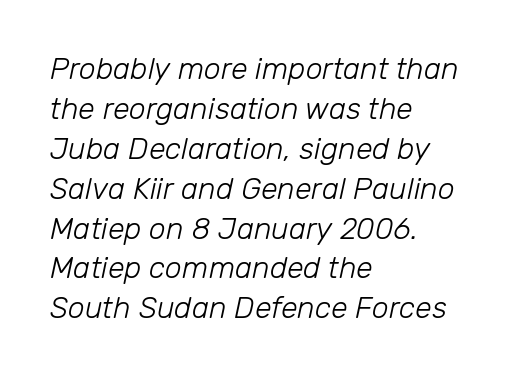
The image shows 30 px light type, italic (leaning right); set left-aligned, normal line spacing (1.33x), normal letter spacing, not underlined; low stroke contrast and a medium x-height.
